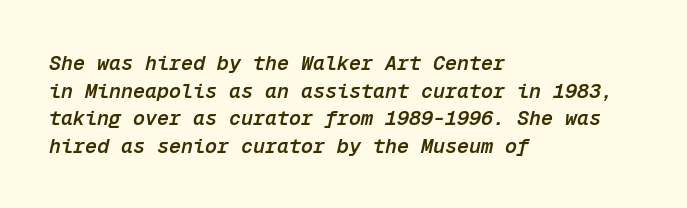
Compared with typical body copy, the letter spacing here is the same. In CSS terms this would be text-align: left. Look at the stroke-to-counter ratio: somewhat heavy, a semibold. Rendered with sloped, italic letterforms. The space beneath each line is pristine and unruled. The rows are spaced the way most documents space them.
